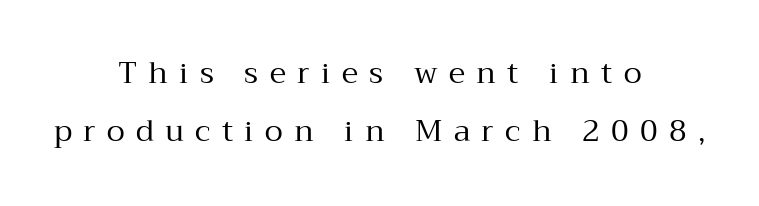
The image shows 30 px regular-weight serif type, upright; set centered, loose line spacing (1.95x), unusually wide letter spacing (+0.38 em), not underlined; medium stroke contrast and a medium x-height.
